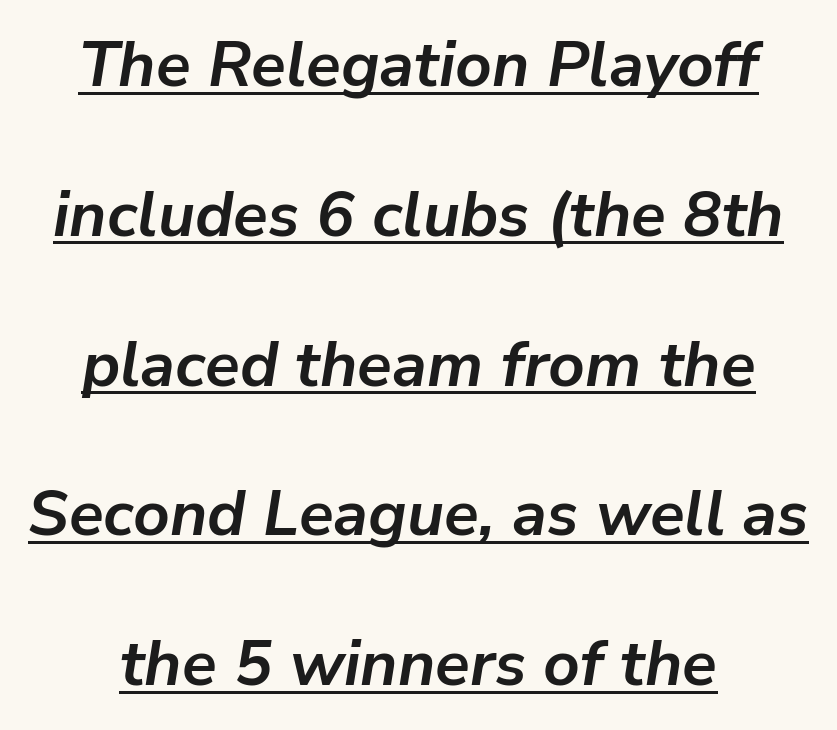
Q: Is the text bold? A: Yes.
Q: Is the text italic (slanted)? A: Yes, it leans right by about 9 degrees.
Q: Is the text underlined? A: Yes.
Q: How is the paragraph aligned? A: Centered.
Q: Is the spacing between letters normal or unusually wide? A: Normal.
Q: Is the spacing between lines tight, normal or loose? A: Loose.
Q: Width (condensed, normal, or wide)? A: Normal.
Q: Stroke contrast? A: Low.
Q: x-height? A: Medium.
Q: Monospaced? A: No.
